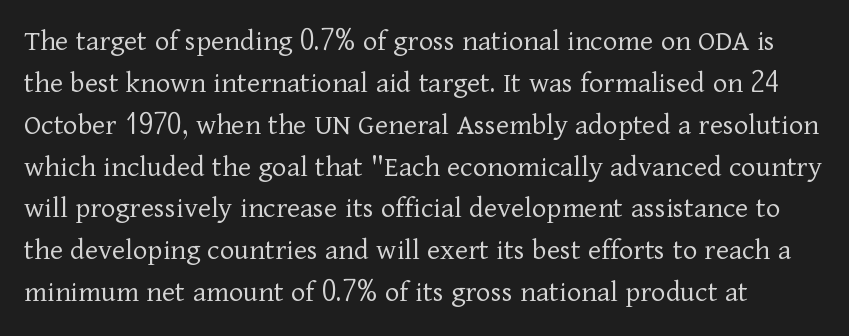
The image shows 31 px light serif type, upright; set normal line spacing (1.35x), normal letter spacing, not underlined; low stroke contrast and a medium x-height.
